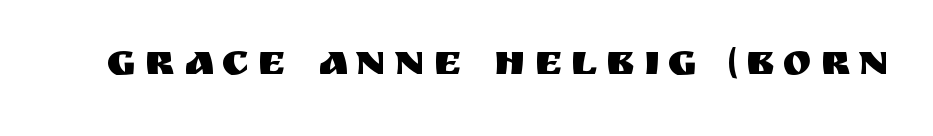
The image shows 43 px sans-serif type, upright; set not underlined; medium stroke contrast and a large x-height.
